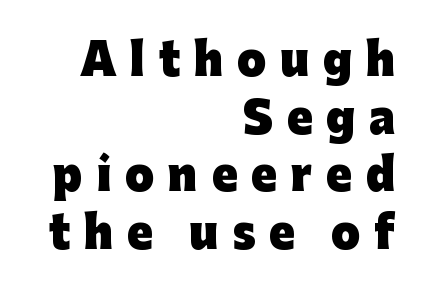
Q: Is the text bold? A: Yes.
Q: Is the text italic (slanted)? A: No, it is upright.
Q: Is the typeface a serif or a sans-serif typeface? A: Sans-serif.
Q: Is the text underlined? A: No.
Q: How is the paragraph aligned? A: Right-aligned.
Q: Is the spacing between letters normal or unusually wide? A: Unusually wide.
Q: Is the spacing between lines tight, normal or loose? A: Normal.
Q: Width (condensed, normal, or wide)? A: Normal.
Q: Stroke contrast? A: Low.
Q: x-height? A: Medium.
Q: Monospaced? A: No.
